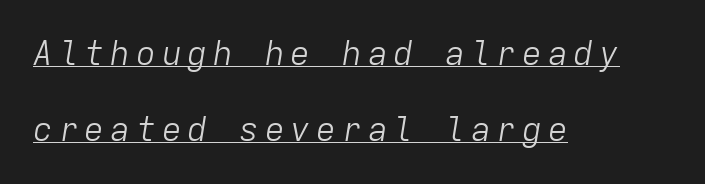
The image shows 33 px light type, italic (leaning right), monospaced; set left-aligned, loose line spacing (2.29x), underlined; low stroke contrast and a medium x-height.
